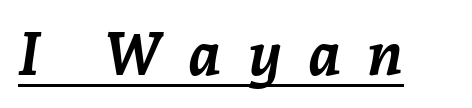
{"italic": "yes", "lean": "right", "slant_degrees": 7, "bold": "yes", "weight": "semibold", "width": "normal", "stroke_contrast": "low", "x_height": "medium", "monospaced": "no", "underline": "yes", "letter_spacing": "wide", "letter_spacing_em": 0.43, "glyph_px": 60}
